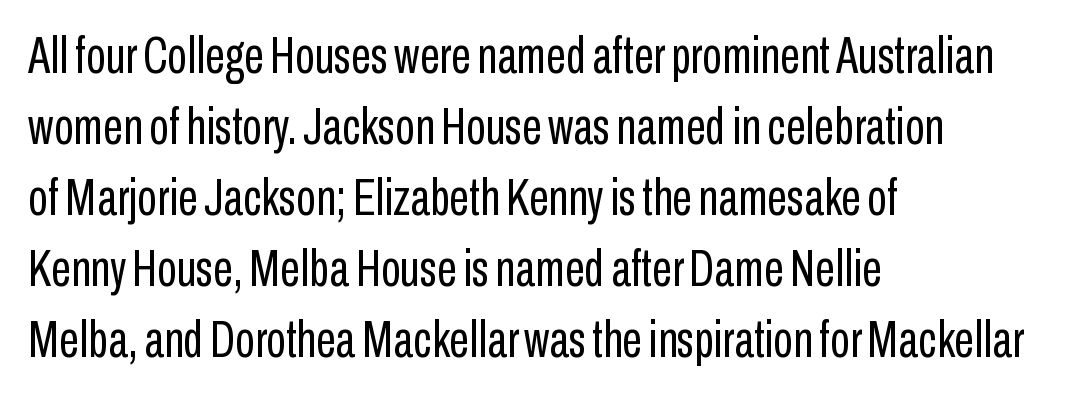
{"serif": "no", "italic": "no", "bold": "no", "weight": "regular", "width": "condensed", "stroke_contrast": "low", "x_height": "medium", "monospaced": "no", "underline": "no", "align": "left", "line_spacing": "normal", "line_spacing_ratio": 1.39, "letter_spacing": "normal", "letter_spacing_em": 0.0, "glyph_px": 51}
